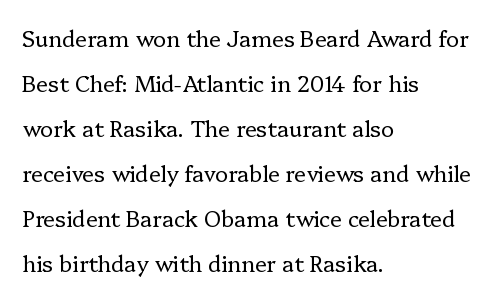
{"italic": "no", "bold": "no", "underline": "no", "align": "left", "line_spacing": "loose", "line_spacing_ratio": 2.05, "letter_spacing": "normal", "letter_spacing_em": 0.0, "glyph_px": 22}
